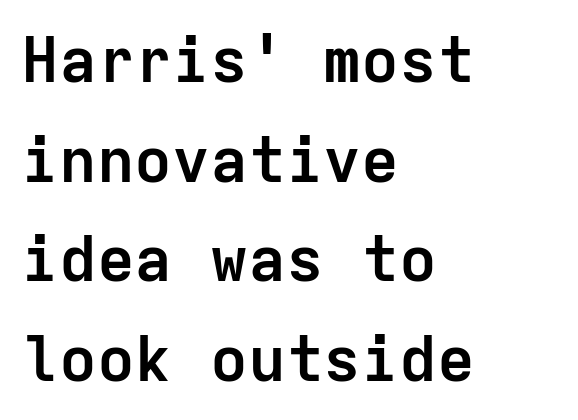
Q: Is the text bold? A: Yes.
Q: Is the text italic (slanted)? A: No, it is upright.
Q: Is the typeface a serif or a sans-serif typeface? A: Sans-serif.
Q: Is the text underlined? A: No.
Q: How is the paragraph aligned? A: Left-aligned.
Q: Is the spacing between letters normal or unusually wide? A: Normal.
Q: Is the spacing between lines tight, normal or loose? A: Normal.
Q: Width (condensed, normal, or wide)? A: Normal.
Q: Stroke contrast? A: Low.
Q: x-height? A: Medium.
Q: Monospaced? A: Yes.
